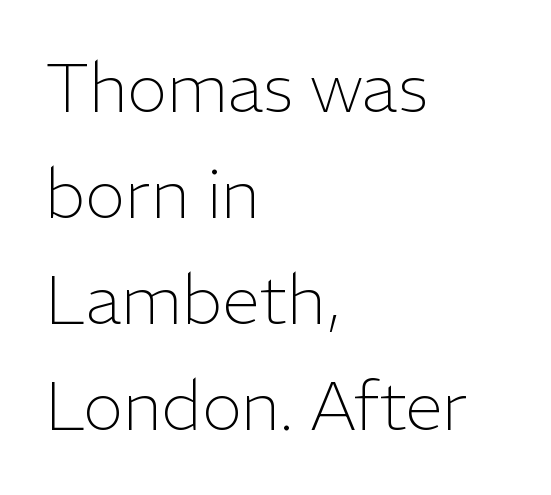
The image shows 68 px light sans-serif type, upright; set left-aligned, normal line spacing (1.56x), normal letter spacing, not underlined; low stroke contrast and a medium x-height.
